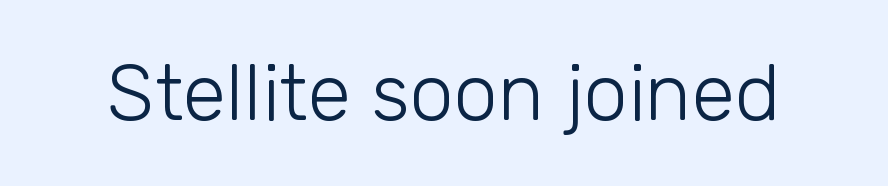
Ascenders rise straight up at ninety degrees. The space directly below the letters is spotless. What kind of face is this? One without serifs — a sans. This reads as an unemphasized weight, regular at the heaviest.
